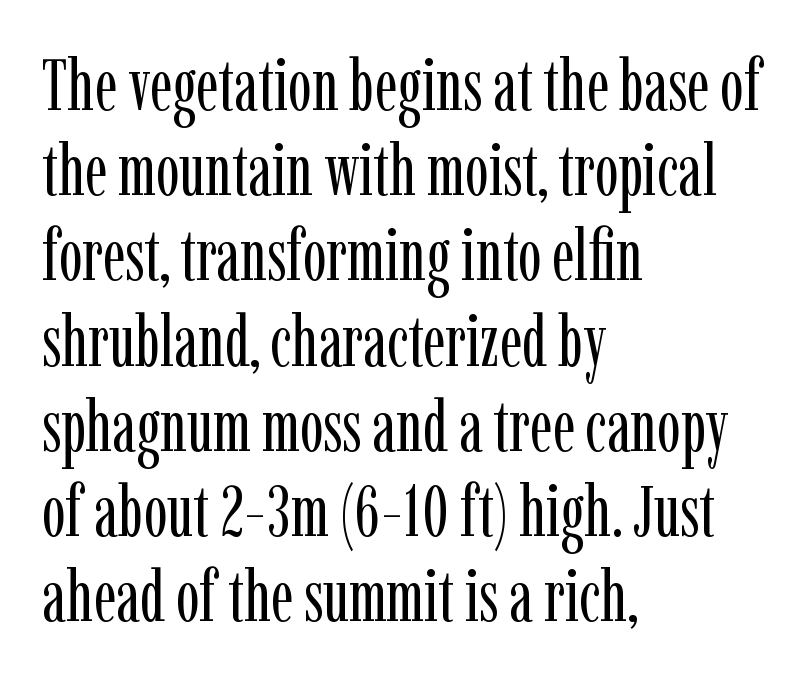
{"serif": "yes", "italic": "no", "bold": "no", "weight": "regular", "width": "condensed", "stroke_contrast": "low", "x_height": "medium", "monospaced": "no", "underline": "no", "align": "left", "line_spacing_ratio": 1.2, "letter_spacing": "normal", "letter_spacing_em": 0.0, "glyph_px": 71}
